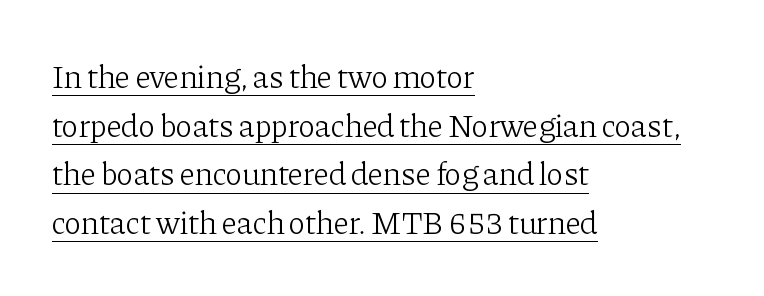
The image shows 32 px light serif type, upright; set left-aligned, normal line spacing (1.52x), normal letter spacing, underlined; low stroke contrast and a medium x-height.
